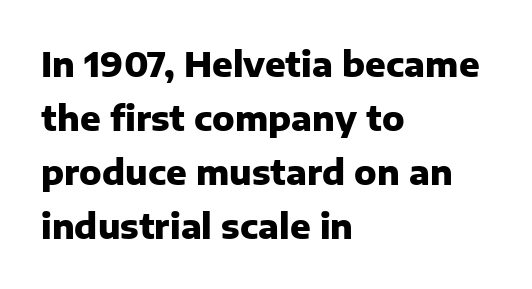
Each word holds together tightly as a unit, with standard inter-letter gaps. Left-aligned paragraph, ragged on the right. Students, this is bold: see how much ink each stroke carries. Descenders are the only things crossing below the line. Look at the bottom of the vertical strokes: they stop flat, with no serifs. The rows are spaced the way most documents space them.
